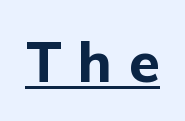
Q: Is the text bold? A: Yes.
Q: Is the text italic (slanted)? A: No, it is upright.
Q: Is the typeface a serif or a sans-serif typeface? A: Sans-serif.
Q: Is the text underlined? A: Yes.
Q: Is the spacing between letters normal or unusually wide? A: Unusually wide.
Q: Width (condensed, normal, or wide)? A: Normal.
Q: Stroke contrast? A: Low.
Q: x-height? A: Medium.
Q: Monospaced? A: No.
